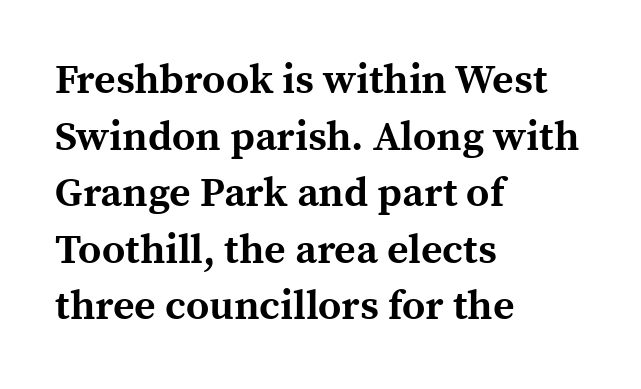
{"serif": "yes", "italic": "no", "bold": "yes", "weight": "bold", "width": "normal", "x_height": "medium", "monospaced": "no", "underline": "no", "align": "left", "line_spacing": "normal", "line_spacing_ratio": 1.38, "letter_spacing": "normal", "letter_spacing_em": 0.0, "glyph_px": 41}
